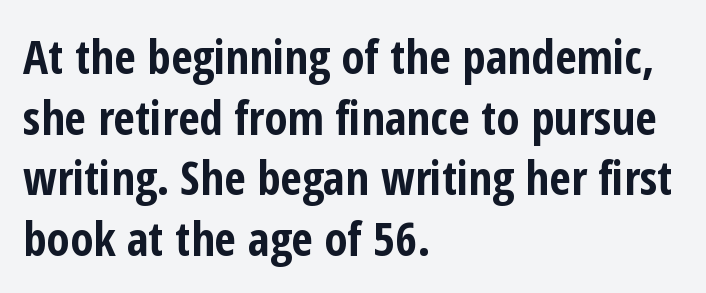
{"serif": "no", "italic": "no", "bold": "yes", "weight": "bold", "width": "condensed", "stroke_contrast": "low", "x_height": "medium", "monospaced": "no", "underline": "no", "align": "left", "line_spacing": "normal", "line_spacing_ratio": 1.29, "letter_spacing": "normal", "letter_spacing_em": 0.0, "glyph_px": 47}
